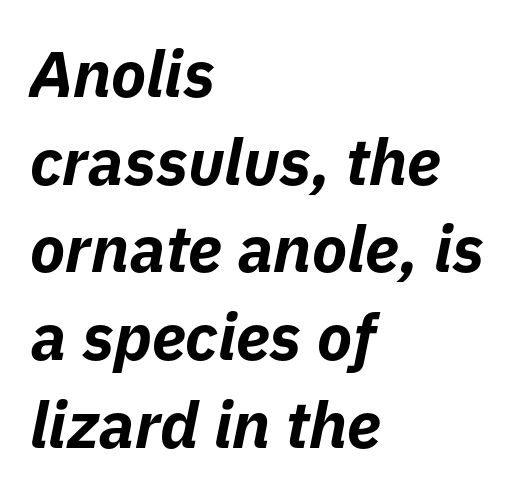
The specimen omits any rule beneath the text block's lines. Varying glyph widths throughout — classic text-font behaviour. The face used here is rendered with its standard letterfit. How heavy is the stroke? Heavy — this is a bold. These lines stack with their left ends in a neat column. The line-height multiplier appears to be the usual default.
